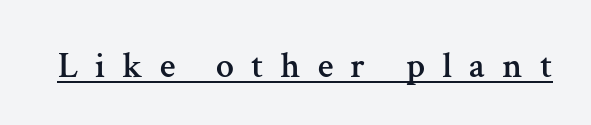
The image shows 36 px serif type, upright; set unusually wide letter spacing (+0.47 em), underlined; medium stroke contrast and a medium x-height.
